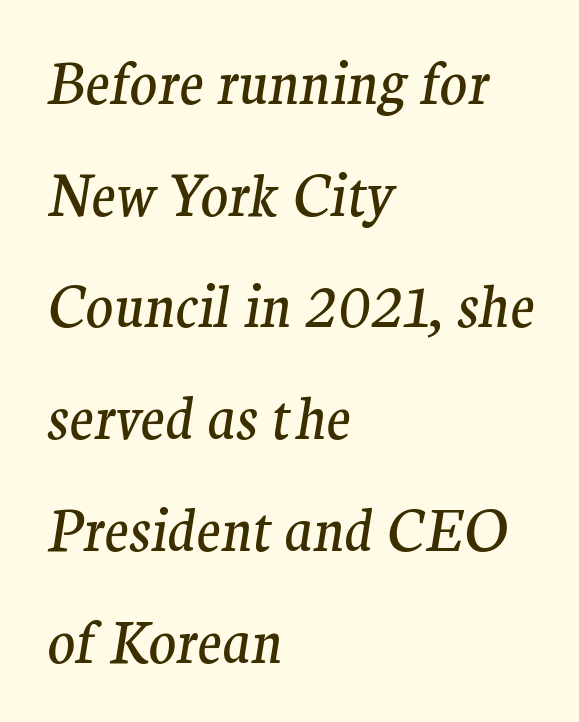
{"serif": "yes", "italic": "yes", "lean": "right", "slant_degrees": 9, "bold": "no", "weight": "regular", "width": "normal", "stroke_contrast": "medium", "x_height": "medium", "monospaced": "no", "underline": "no", "align": "left", "line_spacing": "loose", "line_spacing_ratio": 1.96, "letter_spacing": "normal", "letter_spacing_em": 0.0, "glyph_px": 57}
